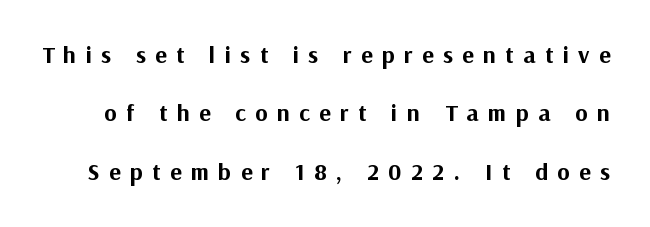
Loosely led — the rows are spread out. Students, note that the glyphs here are deliberately spaced far apart. The typography opts for an upright posture over an oblique one. Unmarked baselines from the first word to the last.
